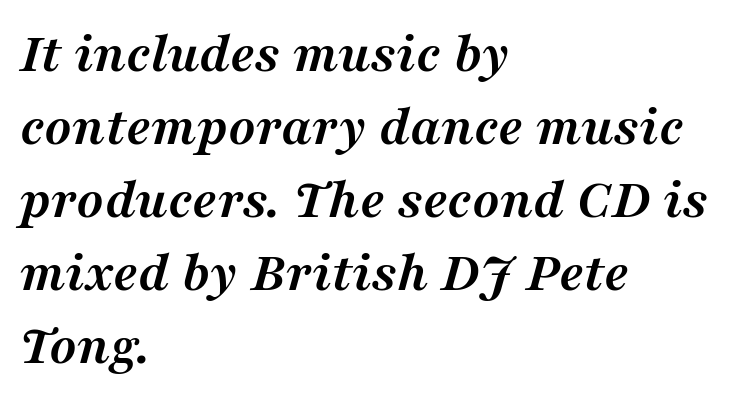
{"serif": "yes", "italic": "yes", "lean": "right", "slant_degrees": 16, "bold": "yes", "weight": "semibold", "width": "normal", "stroke_contrast": "medium", "x_height": "medium", "monospaced": "no", "underline": "no", "align": "left", "line_spacing": "normal", "line_spacing_ratio": 1.28, "letter_spacing": "normal", "letter_spacing_em": 0.0, "glyph_px": 57}
